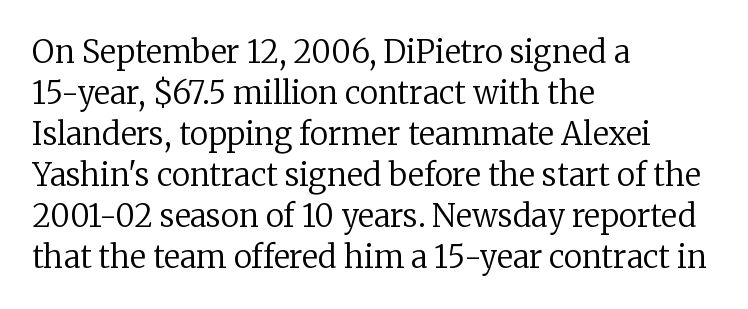
{"serif": "yes", "italic": "no", "bold": "no", "weight": "regular", "width": "normal", "stroke_contrast": "low", "x_height": "medium", "monospaced": "no", "underline": "no", "align": "left", "line_spacing": "normal", "line_spacing_ratio": 1.32, "letter_spacing": "normal", "letter_spacing_em": 0.0, "glyph_px": 31}
